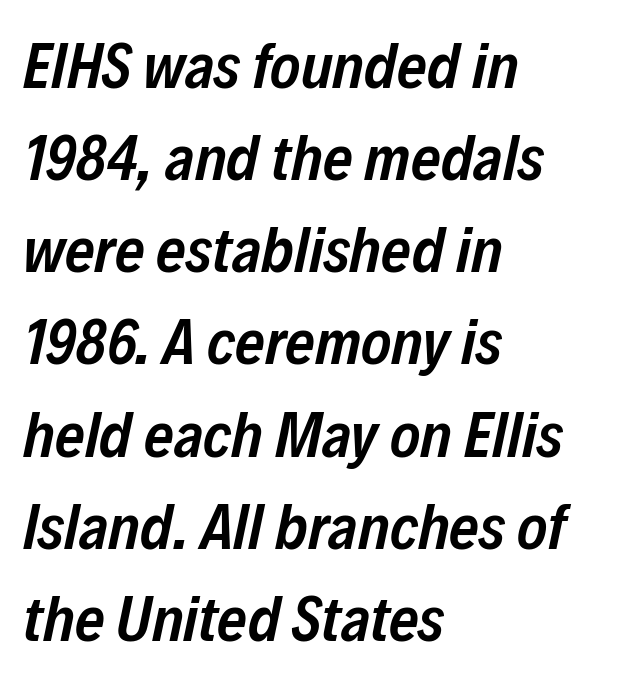
Character widths vary here, with narrow letters taking less room than wide ones. In terms of letterspacing, this is plain default setting. Honestly, there is no underline to notice here at all. Layout note: lines flush left.
